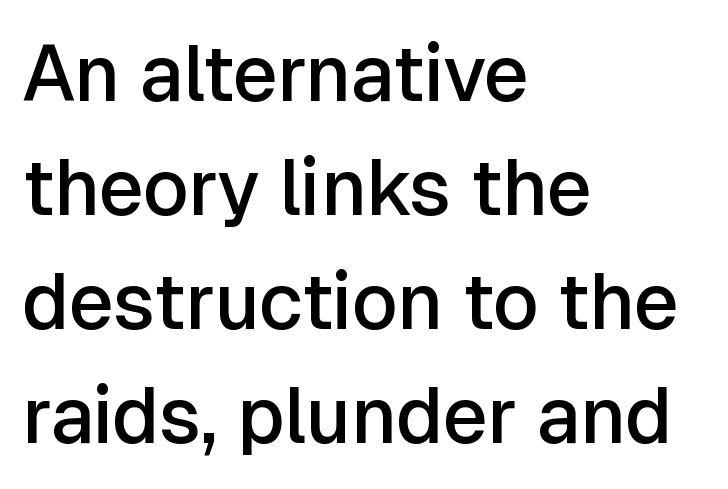
No word sits above an underline. The ragged edge is on the right, which tells us the setting is flush left. Regarding serifs, this sample does without them. Do the characters align in a grid? No, the font is proportional.
